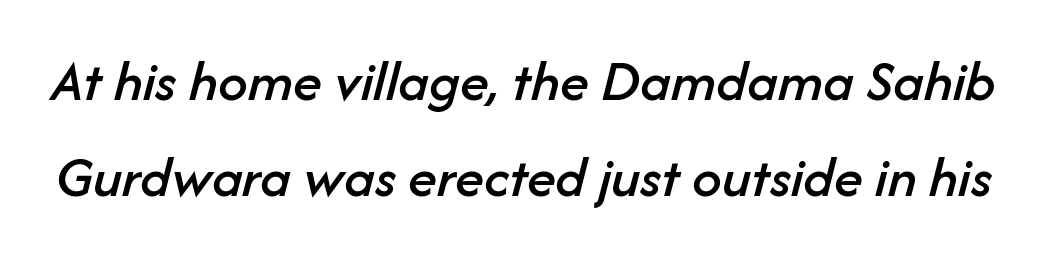
In terms of posture, this sample is oblique. Type without underlining. Students, observe: this is what conventionally led text looks like. Proportional: the letters do not fall into vertical columns.
